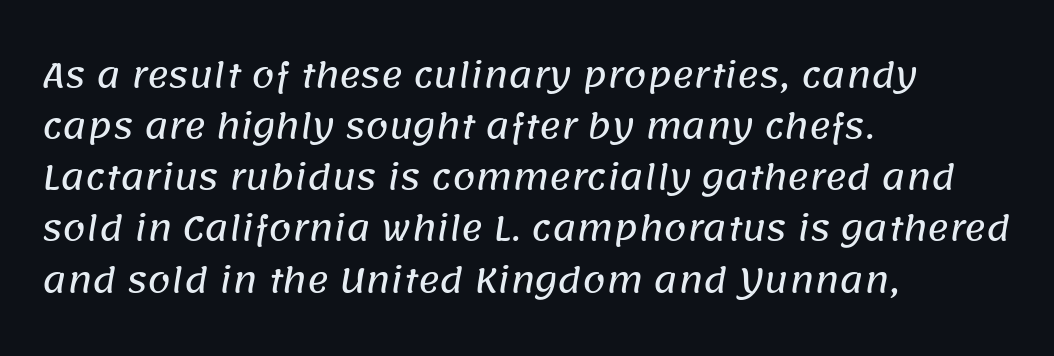
The image shows 33 px sans-serif type; set left-aligned, normal line spacing (1.55x), normal letter spacing, not underlined; low stroke contrast and a large x-height.
